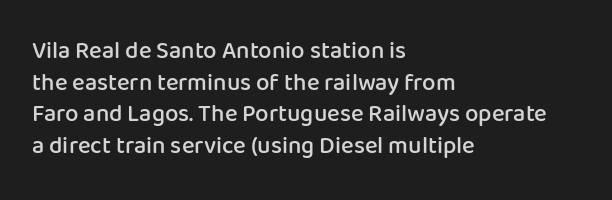
Q: Is the text bold? A: Semi-bold.
Q: Is the text italic (slanted)? A: No, it is upright.
Q: Is the text underlined? A: No.
Q: How is the paragraph aligned? A: Left-aligned.
Q: Is the spacing between letters normal or unusually wide? A: Normal.
Q: Is the spacing between lines tight, normal or loose? A: Normal.
